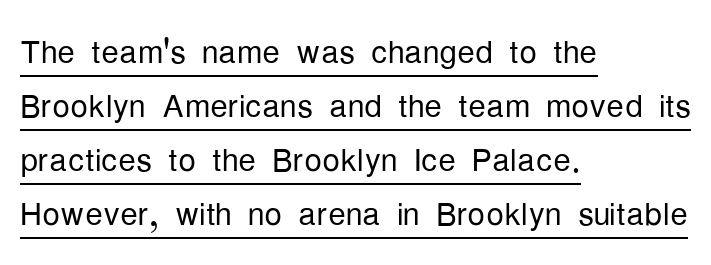
The image shows 44 px light, condensed sans-serif type, upright; set left-aligned, line spacing 1.23x, normal letter spacing, underlined; low stroke contrast and a medium x-height.
